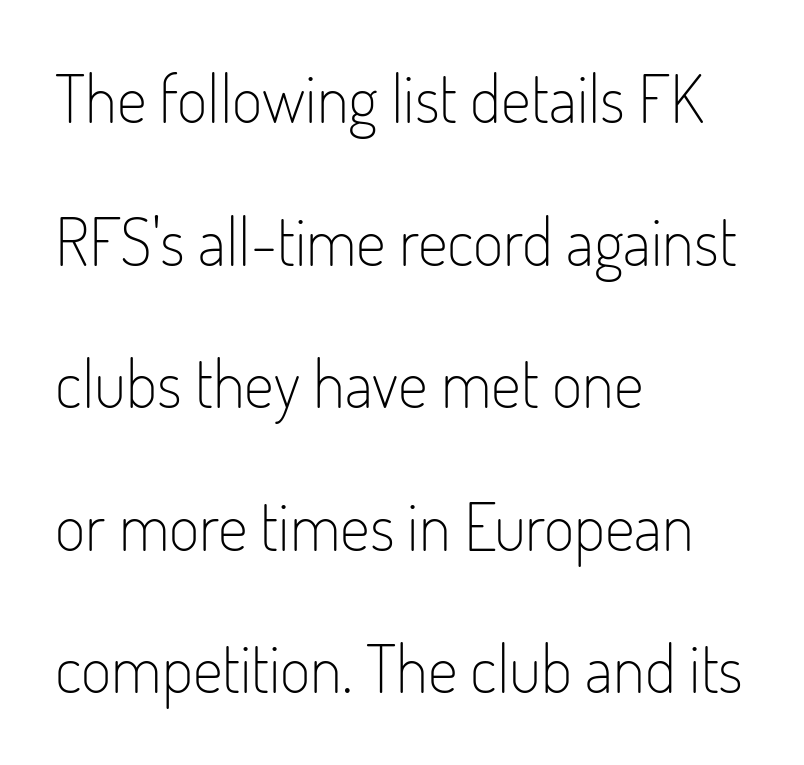
{"serif": "no", "italic": "no", "bold": "no", "weight": "light", "width": "condensed", "stroke_contrast": "low", "x_height": "small", "monospaced": "no", "underline": "no", "align": "left", "line_spacing": "loose", "line_spacing_ratio": 2.16, "letter_spacing": "normal", "letter_spacing_em": 0.0, "glyph_px": 66}
